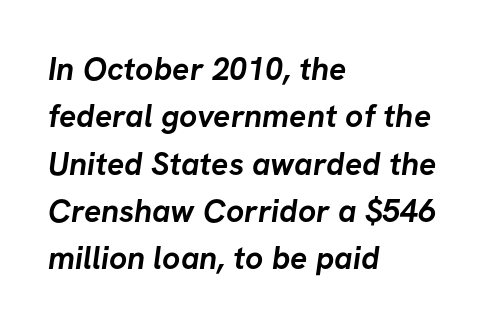
The image shows 32 px semibold sans-serif type; set left-aligned, normal line spacing (1.48x), normal letter spacing, not underlined; low stroke contrast and a medium x-height.
